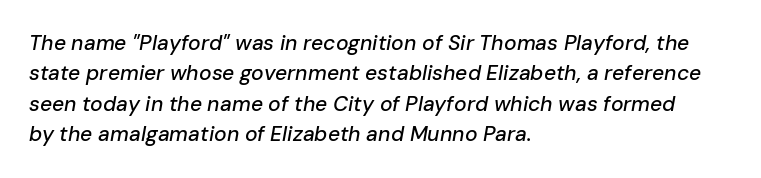
A clean baseline with only descenders dipping below it. How are the letters spaced? Ordinarily, with no added tracking. Regarding leading, the lines here are spaced in the standard way. This sample is left-justified, so line endings fall wherever the words run out. Style check: oblique.
